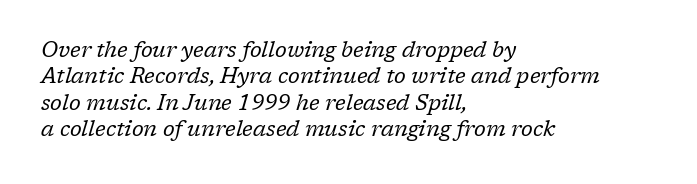
Caption: face not bold, strokes unweighted. This sample uses plain, unmodified letter spacing. Quick note: italic. Beneath every word, the page is bare. Notice how descenders clear the ascenders below comfortably — that's standard leading.
